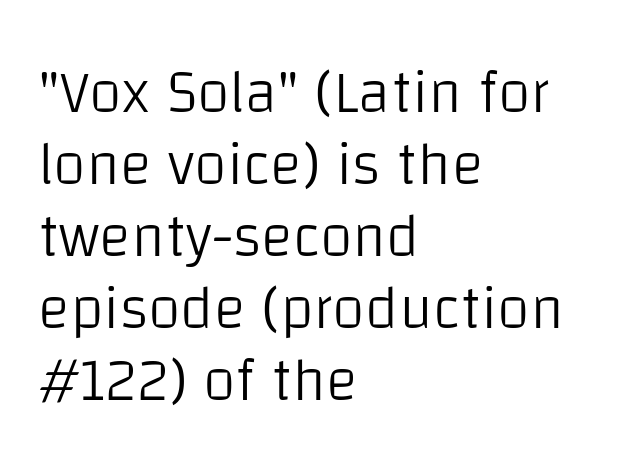
The image shows 60 px light sans-serif type, upright; set left-aligned, line spacing 1.2x, normal letter spacing, not underlined; low stroke contrast and a large x-height.
